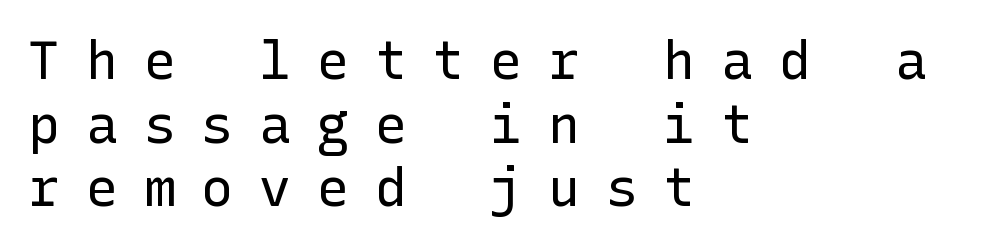
Q: Is the text bold? A: No.
Q: Is the text italic (slanted)? A: No, it is upright.
Q: Is the typeface a serif or a sans-serif typeface? A: Sans-serif.
Q: Is the text underlined? A: No.
Q: How is the paragraph aligned? A: Left-aligned.
Q: Is the spacing between letters normal or unusually wide? A: Unusually wide.
Q: Width (condensed, normal, or wide)? A: Normal.
Q: Stroke contrast? A: Low.
Q: x-height? A: Medium.
